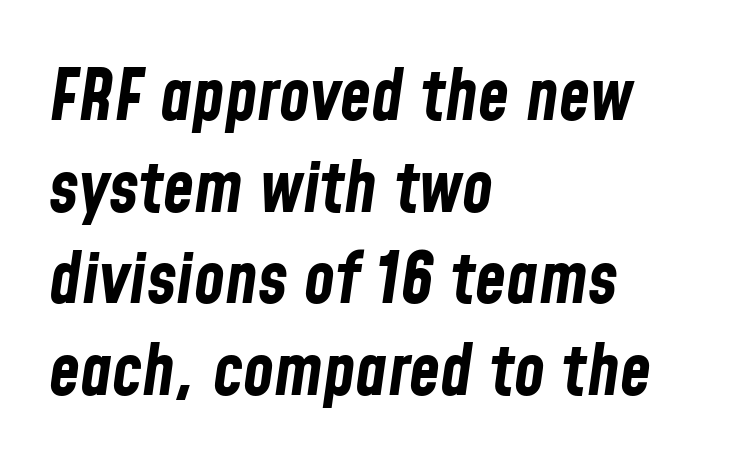
The image shows 71 px bold, condensed type, italic (leaning right); set left-aligned, normal line spacing (1.29x), normal letter spacing, not underlined; low stroke contrast and a medium x-height.
